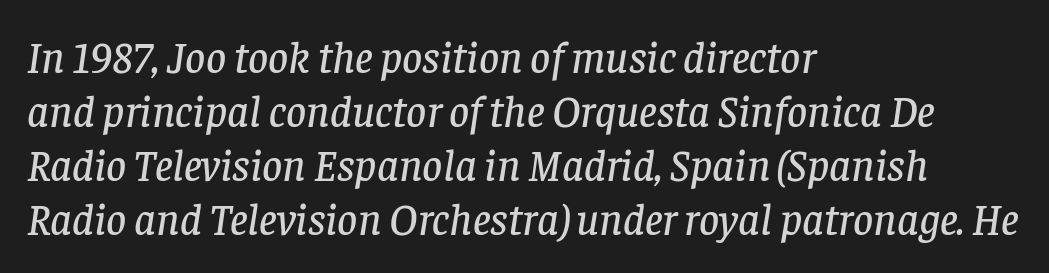
{"serif": "yes", "italic": "yes", "lean": "right", "slant_degrees": 8, "width": "normal", "stroke_contrast": "low", "x_height": "large", "monospaced": "no", "underline": "no", "align": "left", "line_spacing_ratio": 1.23, "letter_spacing": "normal", "letter_spacing_em": 0.0, "glyph_px": 44}
